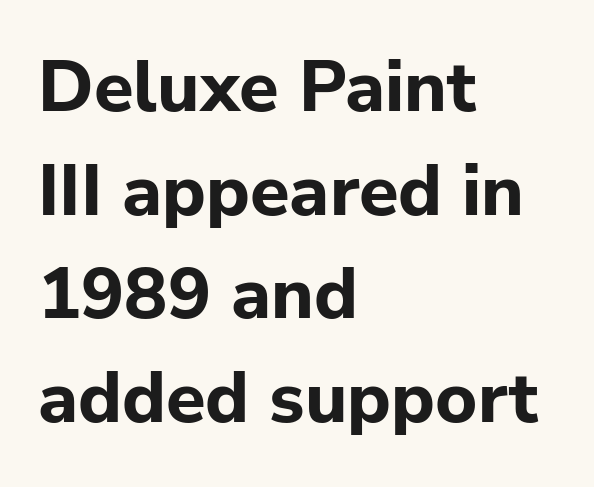
{"serif": "no", "italic": "no", "bold": "yes", "weight": "bold", "width": "normal", "stroke_contrast": "low", "x_height": "medium", "monospaced": "no", "underline": "no", "align": "left", "line_spacing": "normal", "line_spacing_ratio": 1.44, "letter_spacing": "normal", "letter_spacing_em": 0.0, "glyph_px": 72}
